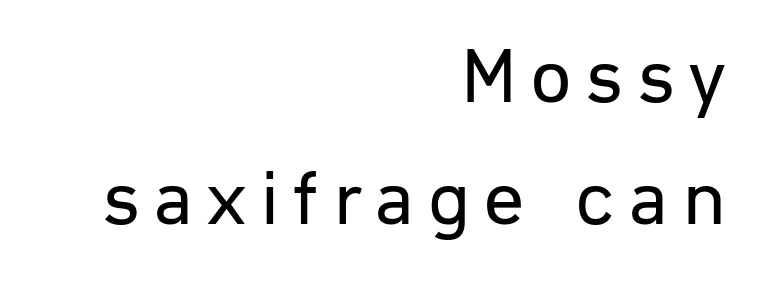
Q: Is the text bold? A: No.
Q: Is the text italic (slanted)? A: No, it is upright.
Q: Is the typeface a serif or a sans-serif typeface? A: Sans-serif.
Q: Is the text underlined? A: No.
Q: How is the paragraph aligned? A: Right-aligned.
Q: Is the spacing between lines tight, normal or loose? A: Normal.
Q: Width (condensed, normal, or wide)? A: Normal.
Q: Stroke contrast? A: Low.
Q: x-height? A: Medium.
Q: Monospaced? A: No.
